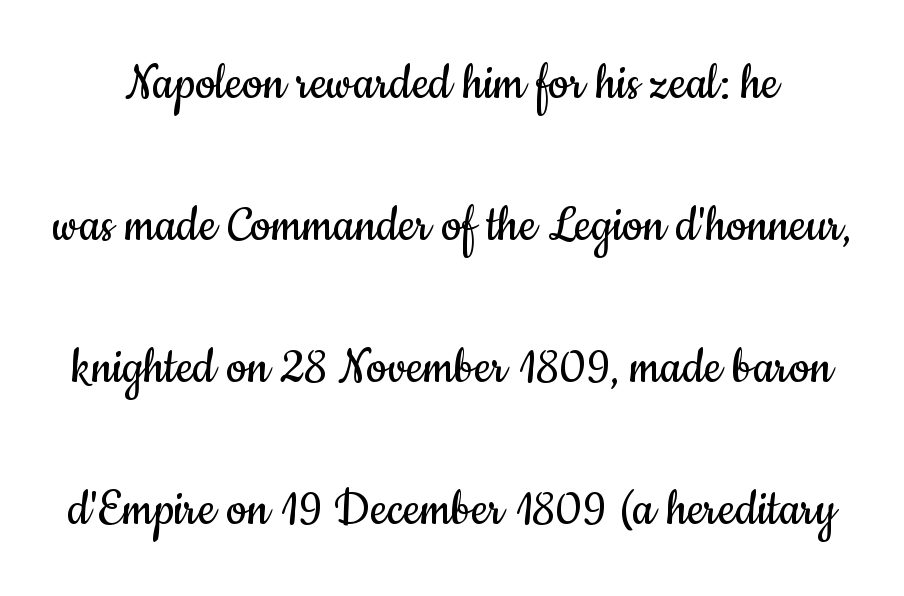
Q: Is the text bold? A: No.
Q: Is the text italic (slanted)? A: Yes.
Q: Is the typeface a serif or a sans-serif typeface? A: Sans-serif.
Q: Is the text underlined? A: No.
Q: Is the spacing between letters normal or unusually wide? A: Normal.
Q: Is the spacing between lines tight, normal or loose? A: Loose.
Q: Width (condensed, normal, or wide)? A: Condensed.
Q: Stroke contrast? A: Low.
Q: x-height? A: Small.
Q: Monospaced? A: No.
